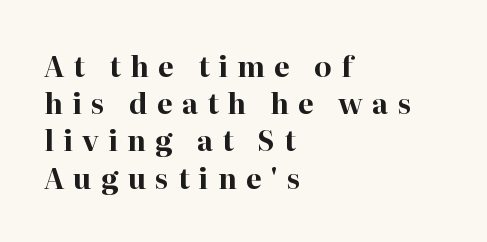
Q: Is the text bold? A: Yes.
Q: Is the text italic (slanted)? A: No, it is upright.
Q: Is the typeface a serif or a sans-serif typeface? A: Serif.
Q: Is the text underlined? A: No.
Q: How is the paragraph aligned? A: Left-aligned.
Q: Is the spacing between letters normal or unusually wide? A: Unusually wide.
Q: Is the spacing between lines tight, normal or loose? A: Normal.
Q: Width (condensed, normal, or wide)? A: Normal.
Q: Stroke contrast? A: High.
Q: x-height? A: Medium.
Q: Monospaced? A: No.
